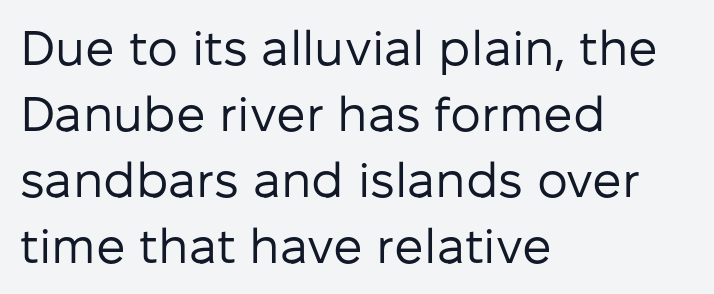
Posture: upright roman. Lines of text with bare space underneath. These lines stack with their left ends in a neat column. Weight: in the light-to-regular range. You could call the tracking neutral — neither tight nor loose. Observe the absence of serifs on each vertical stroke in this sample.
